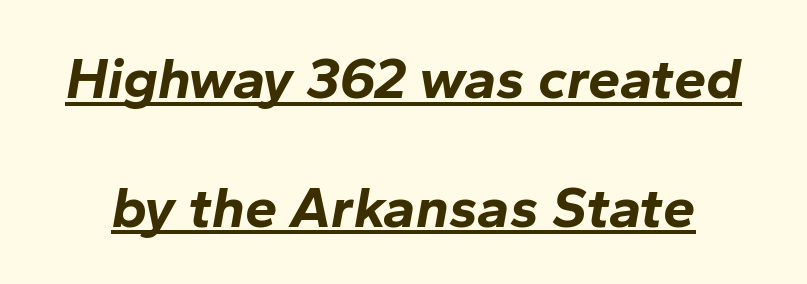
Q: Is the text bold? A: Yes.
Q: Is the text italic (slanted)? A: Yes, it leans right by about 10 degrees.
Q: Is the text underlined? A: Yes.
Q: Is the spacing between letters normal or unusually wide? A: Normal.
Q: Is the spacing between lines tight, normal or loose? A: Loose.
Q: Width (condensed, normal, or wide)? A: Normal.
Q: Stroke contrast? A: Low.
Q: x-height? A: Medium.
Q: Monospaced? A: No.
